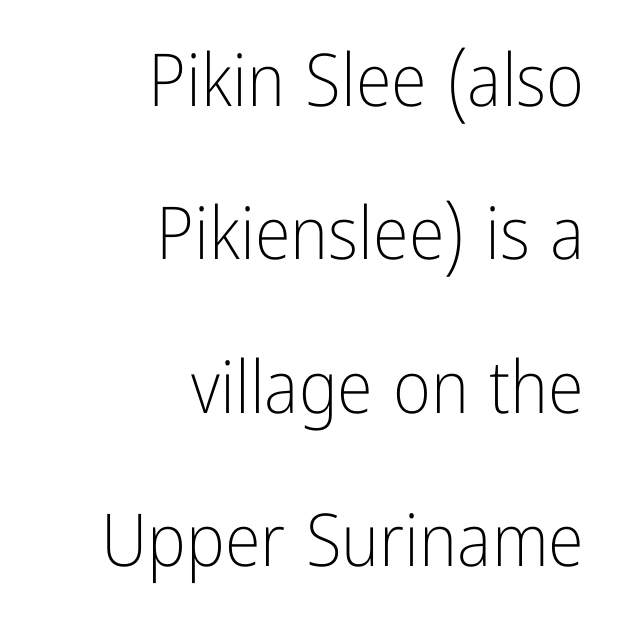
Q: Is the text bold? A: No.
Q: Is the text italic (slanted)? A: No, it is upright.
Q: Is the typeface a serif or a sans-serif typeface? A: Sans-serif.
Q: Is the text underlined? A: No.
Q: How is the paragraph aligned? A: Right-aligned.
Q: Is the spacing between letters normal or unusually wide? A: Normal.
Q: Is the spacing between lines tight, normal or loose? A: Loose.
Q: Width (condensed, normal, or wide)? A: Condensed.
Q: Stroke contrast? A: Low.
Q: x-height? A: Medium.
Q: Monospaced? A: No.
